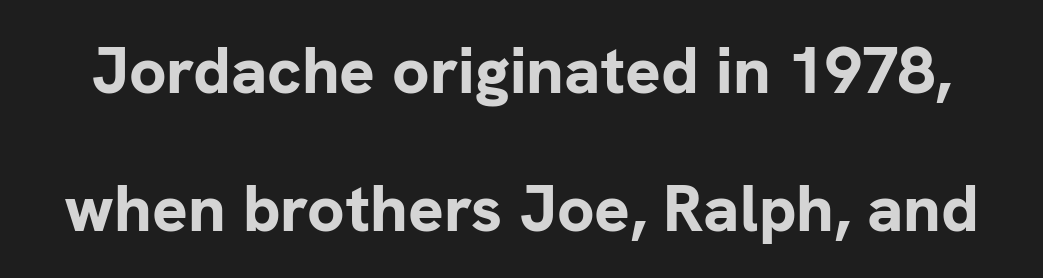
{"serif": "no", "italic": "no", "bold": "yes", "weight": "bold", "width": "normal", "stroke_contrast": "low", "x_height": "medium", "monospaced": "no", "underline": "no", "line_spacing": "loose", "line_spacing_ratio": 2.09, "letter_spacing": "normal", "letter_spacing_em": 0.0, "glyph_px": 66}
